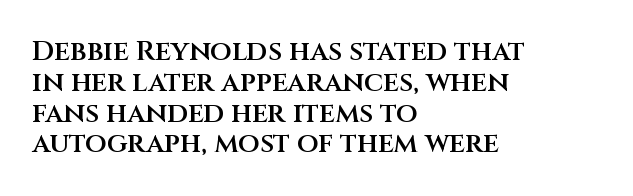
Regarding serifs, this sample does without them. These lines keep a tight, regular rhythm from letter to letter. The leading is snug, giving the passage a crowded texture. The strip under each line holds only bare page. A typesetter would mark this as roman, not italic. Varying glyph widths throughout — classic text-font behaviour.
